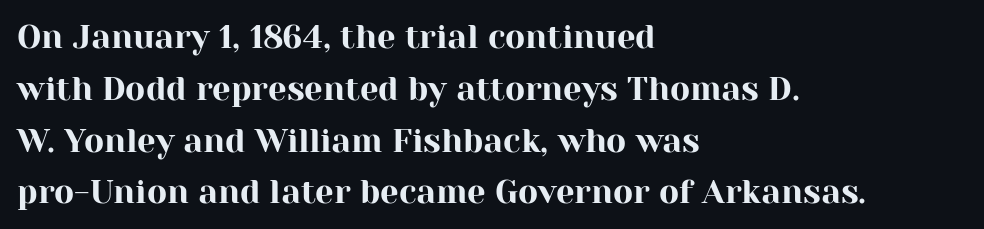
{"serif": "yes", "italic": "no", "width": "normal", "stroke_contrast": "high", "x_height": "medium", "monospaced": "no", "underline": "no", "align": "left", "line_spacing": "normal", "line_spacing_ratio": 1.57, "letter_spacing": "normal", "letter_spacing_em": 0.0, "glyph_px": 33}
